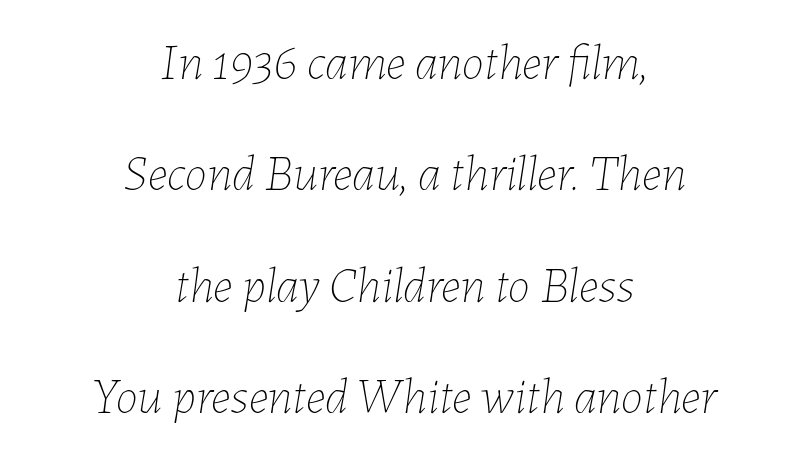
Q: Is the text bold? A: No.
Q: Is the text italic (slanted)? A: Yes, it leans right by about 7 degrees.
Q: Is the text underlined? A: No.
Q: How is the paragraph aligned? A: Centered.
Q: Is the spacing between letters normal or unusually wide? A: Normal.
Q: Is the spacing between lines tight, normal or loose? A: Loose.
Q: Width (condensed, normal, or wide)? A: Normal.
Q: Stroke contrast? A: Low.
Q: x-height? A: Medium.
Q: Monospaced? A: No.
